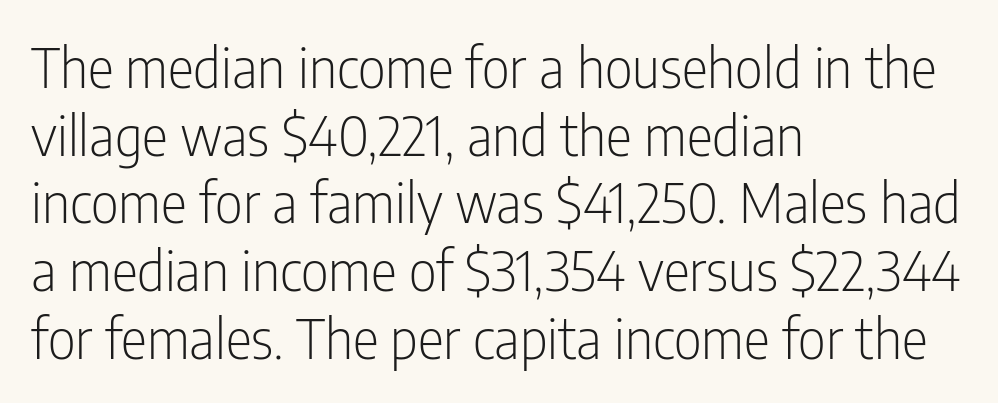
Note the varied advance widths — an 'i' is clearly narrower than an 'm'. Tracking value appears to be zero — textbook default spacing. On a weight scale, this lands at 450 or below. A classic flush-left, rag-right setting is used for this passage. The typeface chosen for these lines omits serifs.
